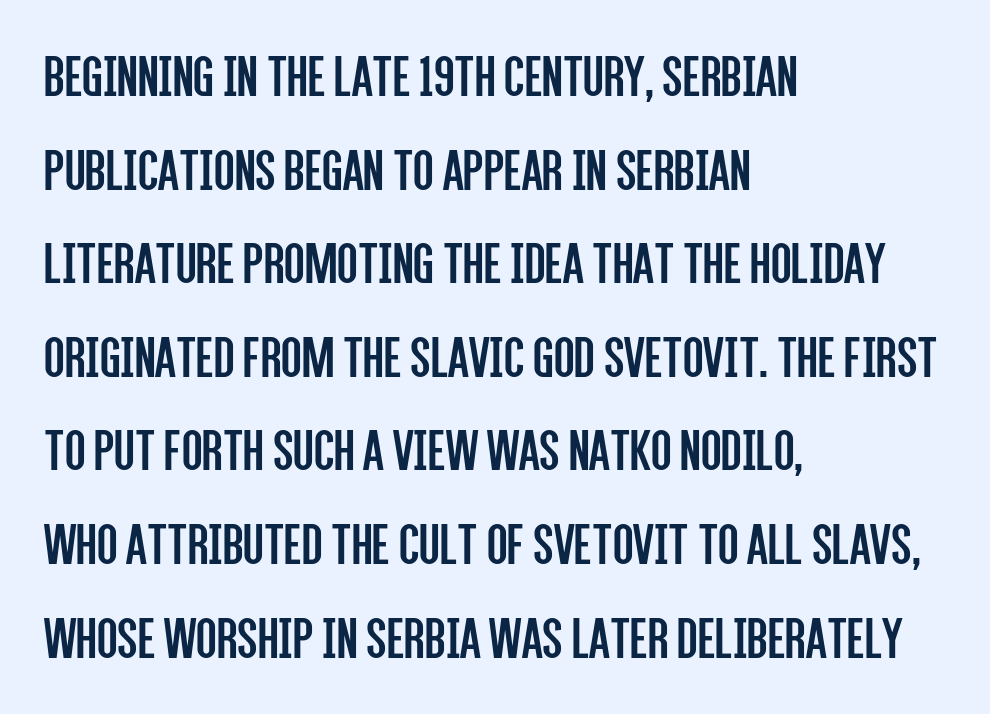
Q: Is the text bold? A: No.
Q: Is the text italic (slanted)? A: No, it is upright.
Q: Is the typeface a serif or a sans-serif typeface? A: Sans-serif.
Q: Is the text underlined? A: No.
Q: How is the paragraph aligned? A: Left-aligned.
Q: Is the spacing between letters normal or unusually wide? A: Normal.
Q: Is the spacing between lines tight, normal or loose? A: Normal.
Q: Width (condensed, normal, or wide)? A: Condensed.
Q: Stroke contrast? A: Low.
Q: x-height? A: Large.
Q: Monospaced? A: No.
